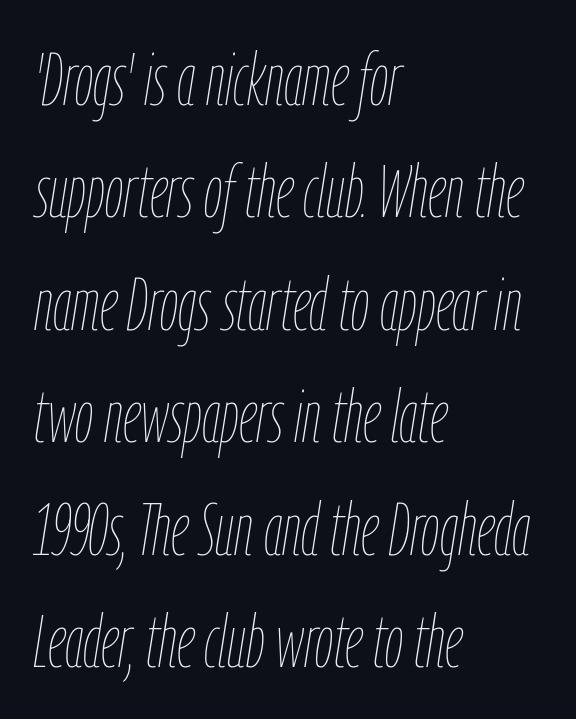
Characters are canted at an angle relative to the baseline's perpendicular. Vertical stems look standard width or narrower in stroke. The rendering keeps characters at their native spacing. Honestly, the row spacing looks completely unremarkable. Compared with a centered layout, this one pins lines to the left instead. Nobody drew a line under any word here.
